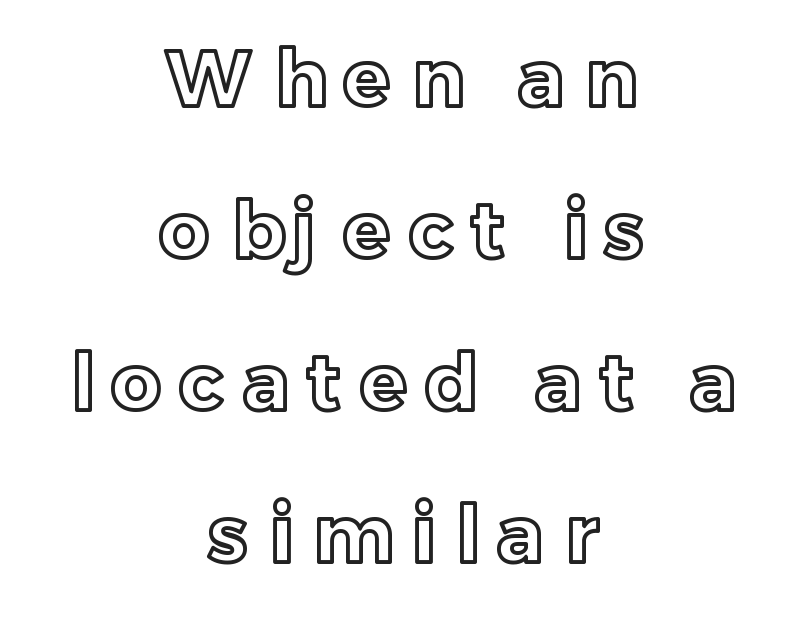
The lines in this sample share a center point and differ in where they start and stop. Short note: letters widely spaced. Is this a fixed-width face? No — the glyphs have proportional, varying widths. Quick note: interline space is abundant.
